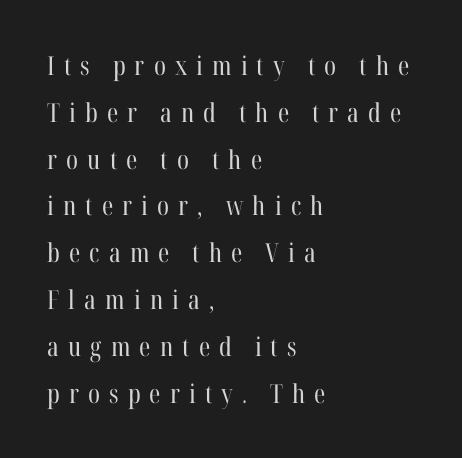
Q: Is the text bold? A: No.
Q: Is the text italic (slanted)? A: No, it is upright.
Q: Is the text underlined? A: No.
Q: How is the paragraph aligned? A: Left-aligned.
Q: Is the spacing between letters normal or unusually wide? A: Unusually wide.
